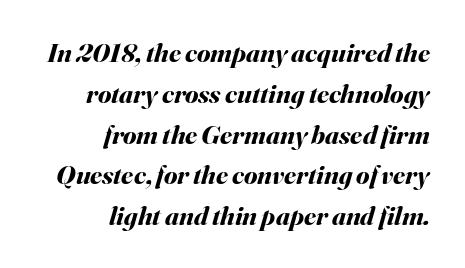
Q: Is the text bold? A: Yes.
Q: Is the text italic (slanted)? A: Yes, it leans right by about 16 degrees.
Q: Is the text underlined? A: No.
Q: How is the paragraph aligned? A: Right-aligned.
Q: Is the spacing between letters normal or unusually wide? A: Normal.
Q: Is the spacing between lines tight, normal or loose? A: Normal.
